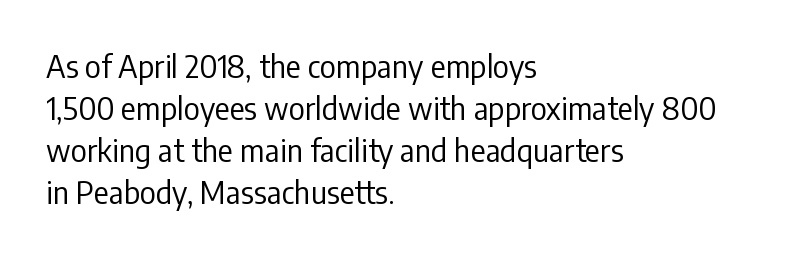
The image shows 31 px regular-weight, condensed sans-serif type, upright; set left-aligned, normal line spacing (1.35x), normal letter spacing, not underlined; low stroke contrast and a medium x-height.
